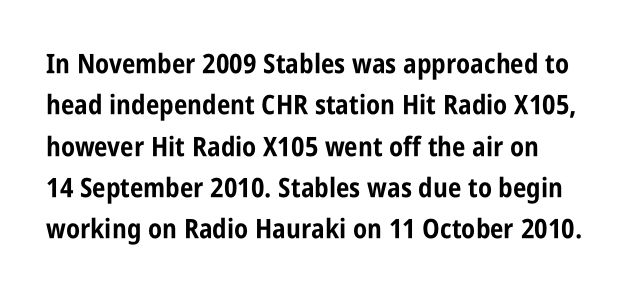
The passage shown is emphatically bold. Short note: letters normally spaced. Vertical strokes here are truly vertical. Words float on clear page, feet unadorned.
